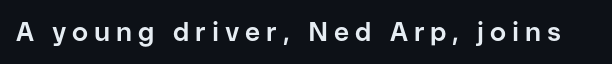
Q: Is the text bold? A: Yes.
Q: Is the text italic (slanted)? A: No, it is upright.
Q: Is the text underlined? A: No.
Q: Is the spacing between letters normal or unusually wide? A: Unusually wide.
